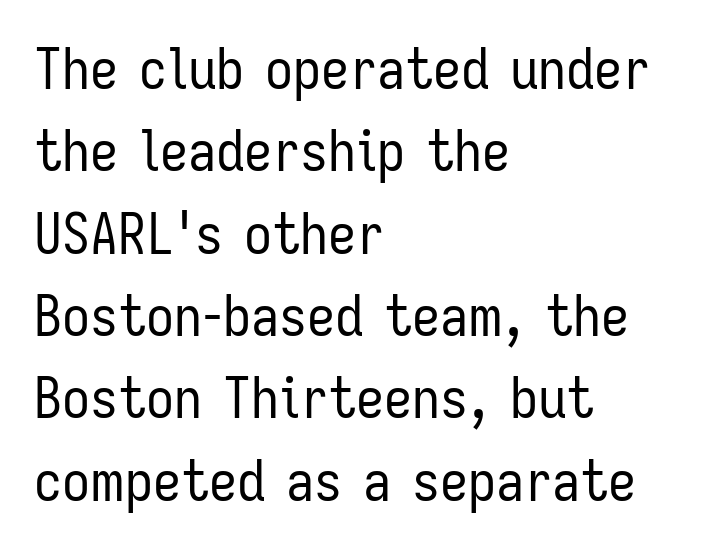
{"serif": "no", "italic": "no", "bold": "no", "weight": "regular", "width": "condensed", "stroke_contrast": "low", "x_height": "medium", "monospaced": "no", "underline": "no", "align": "left", "line_spacing": "normal", "line_spacing_ratio": 1.47, "letter_spacing": "normal", "letter_spacing_em": 0.0, "glyph_px": 56}
